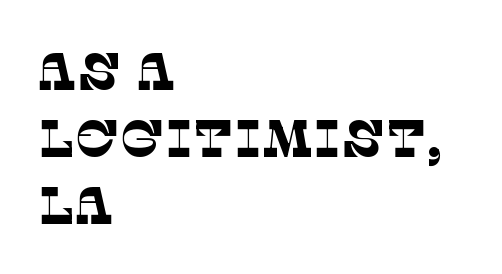
{"serif": "yes", "bold": "no", "weight": "thin", "width": "normal", "stroke_contrast": "low", "x_height": "large", "monospaced": "no", "underline": "no", "align": "left", "line_spacing": "normal", "line_spacing_ratio": 1.29, "letter_spacing": "normal", "letter_spacing_em": 0.0, "glyph_px": 52}
